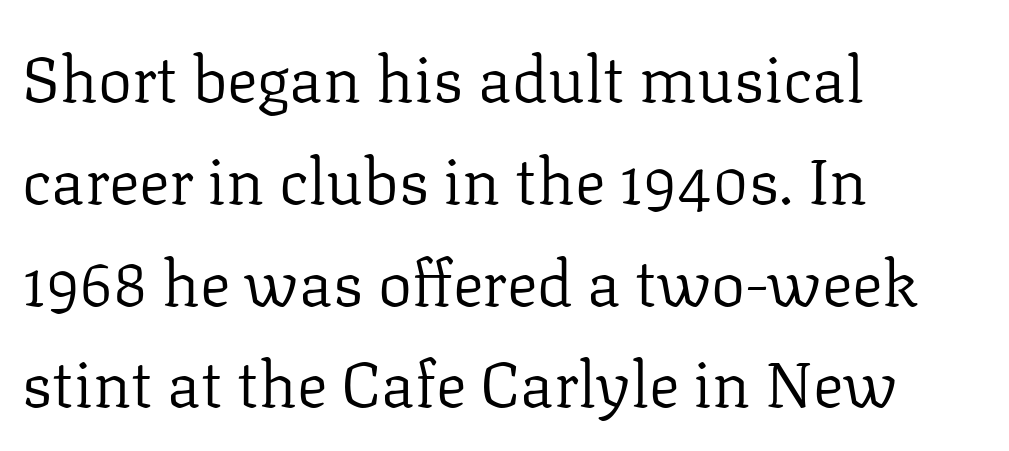
The image shows 64 px regular-weight serif type, upright; set left-aligned, normal line spacing (1.59x), normal letter spacing, not underlined; low stroke contrast and a medium x-height.
